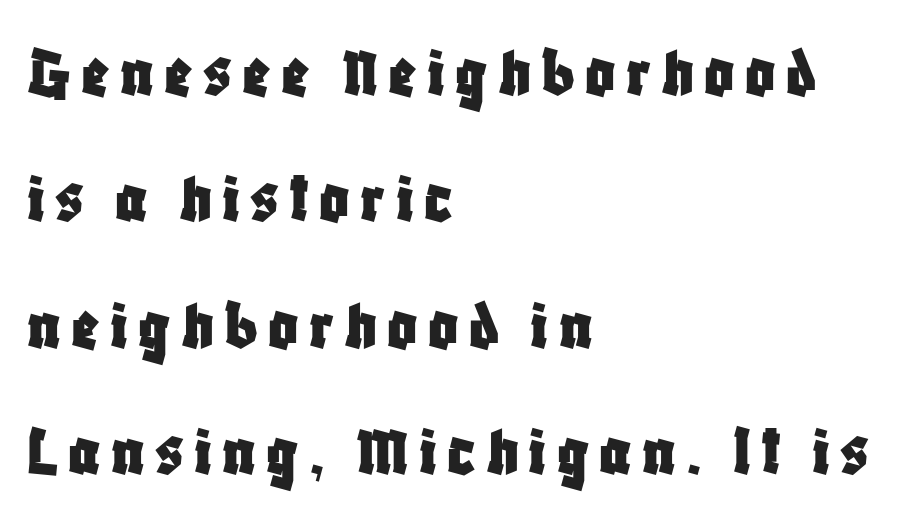
Classification — sans serif. Do the characters align in a grid? No, the font is proportional. The type sits square on the baseline with zero lean. One-word summary of the alignment: left. The string is rendered with underlining switched off.
